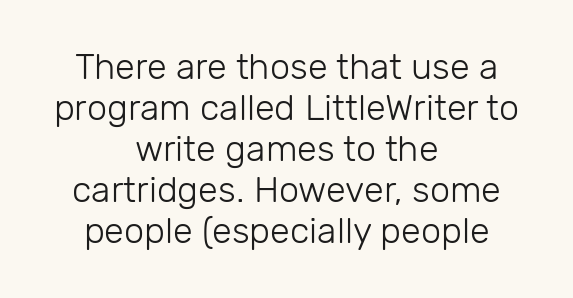
The image shows 36 px light sans-serif type, upright; set centered, tight line spacing (1.14x), normal letter spacing, not underlined; low stroke contrast and a medium x-height.
